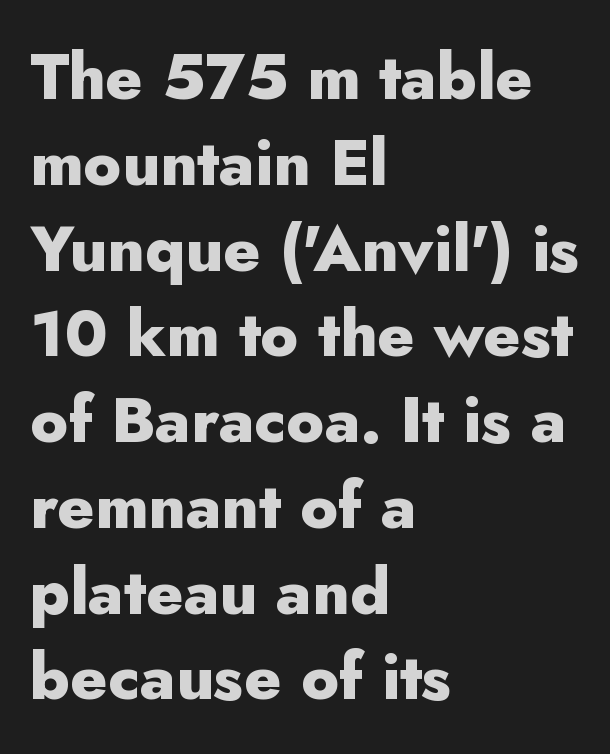
Q: Is the text bold? A: Yes.
Q: Is the text italic (slanted)? A: No, it is upright.
Q: Is the typeface a serif or a sans-serif typeface? A: Sans-serif.
Q: Is the text underlined? A: No.
Q: How is the paragraph aligned? A: Left-aligned.
Q: Is the spacing between letters normal or unusually wide? A: Normal.
Q: Is the spacing between lines tight, normal or loose? A: Normal.
Q: Width (condensed, normal, or wide)? A: Normal.
Q: Stroke contrast? A: Low.
Q: x-height? A: Small.
Q: Monospaced? A: No.
